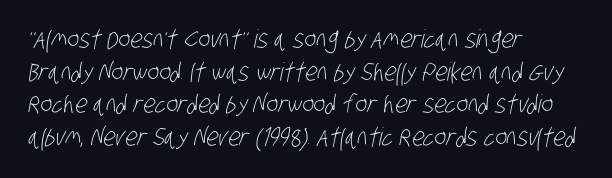
Q: Is the text bold? A: No.
Q: Is the text underlined? A: No.
Q: How is the paragraph aligned? A: Left-aligned.
Q: Is the spacing between letters normal or unusually wide? A: Normal.
Q: Is the spacing between lines tight, normal or loose? A: Normal.
